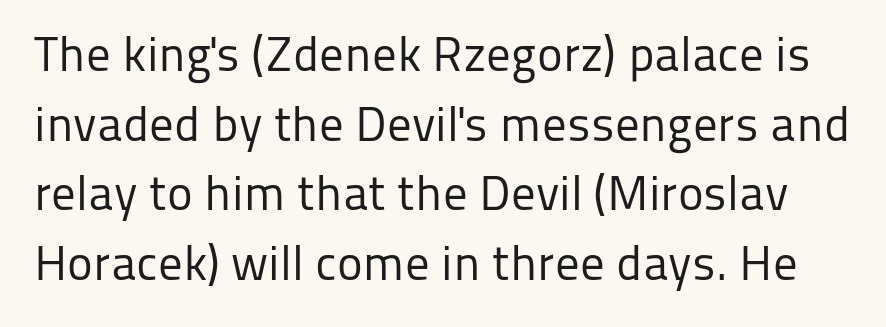
{"serif": "no", "italic": "no", "bold": "no", "weight": "regular", "width": "normal", "stroke_contrast": "low", "x_height": "medium", "monospaced": "no", "underline": "no", "line_spacing": "normal", "line_spacing_ratio": 1.42, "letter_spacing": "normal", "letter_spacing_em": 0.0, "glyph_px": 49}
